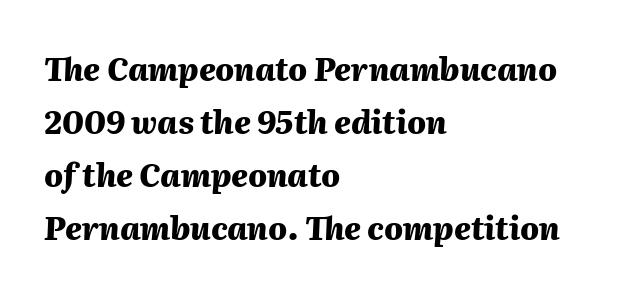
{"italic": "yes", "lean": "right", "slant_degrees": 2, "bold": "yes", "weight": "heavy", "width": "normal", "stroke_contrast": "medium", "x_height": "medium", "monospaced": "no", "underline": "no", "align": "left", "line_spacing_ratio": 1.71, "letter_spacing": "normal", "letter_spacing_em": 0.0, "glyph_px": 31}
